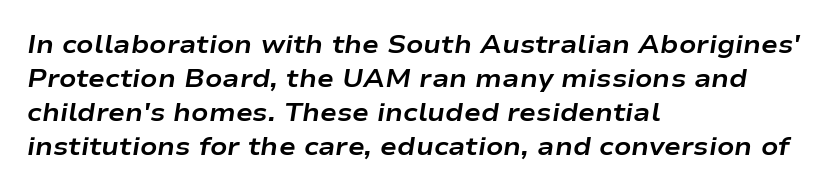
{"italic": "yes", "lean": "right", "slant_degrees": 9, "bold": "yes", "underline": "no", "align": "left", "line_spacing": "normal", "line_spacing_ratio": 1.36, "letter_spacing": "normal", "letter_spacing_em": 0.0, "glyph_px": 25}
